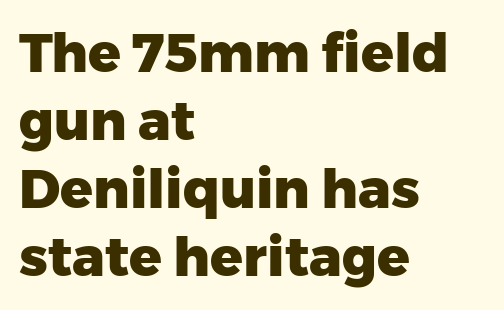
Q: Is the text bold? A: Yes.
Q: Is the text italic (slanted)? A: No, it is upright.
Q: Is the typeface a serif or a sans-serif typeface? A: Sans-serif.
Q: Is the text underlined? A: No.
Q: How is the paragraph aligned? A: Left-aligned.
Q: Is the spacing between letters normal or unusually wide? A: Normal.
Q: Is the spacing between lines tight, normal or loose? A: Normal.
Q: Width (condensed, normal, or wide)? A: Normal.
Q: Stroke contrast? A: Low.
Q: x-height? A: Medium.
Q: Monospaced? A: No.
